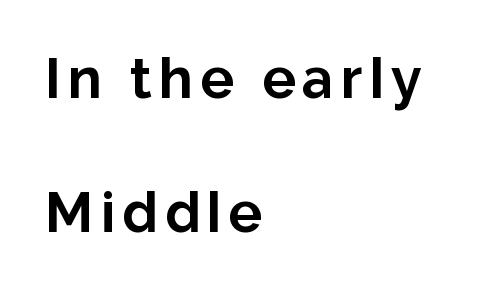
Line starts are locked; line ends wander. Italic: no, the glyphs are upright roman. Honestly, there is no underline to notice here at all. Summary of vertical rhythm: relaxed, with wide interline spacing.
